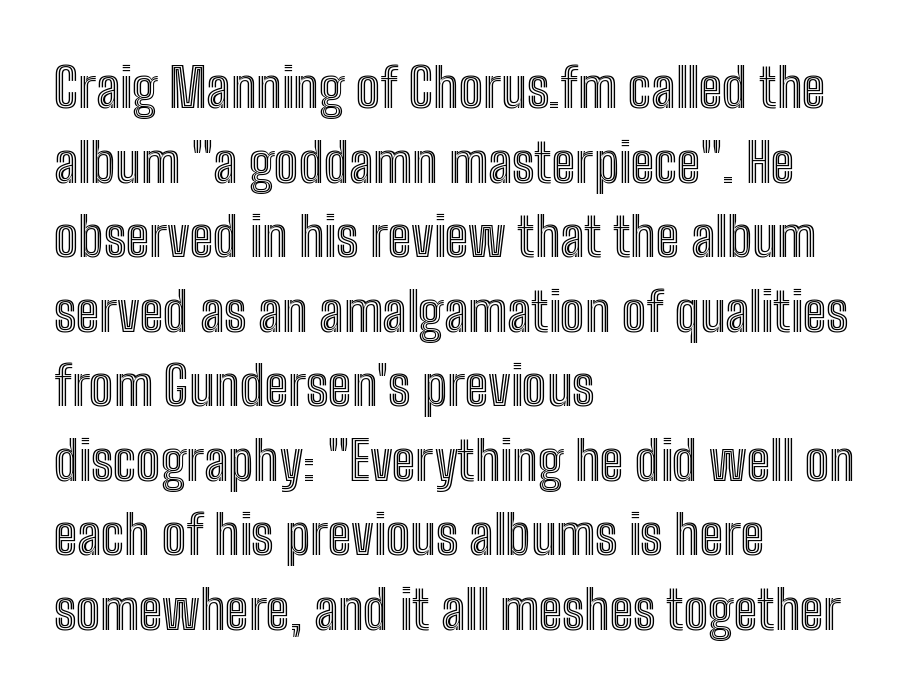
The setting favours the left margin, as ordinary paragraphs usually do. The glyphs are unaccompanied by any horizontal stroke below them. Is this a fixed-width face? No — the glyphs have proportional, varying widths. Standard letterfit; no display-style spreading of the glyphs. Leading: standard. Does the lettering tilt? It doesn't — this is upright.
